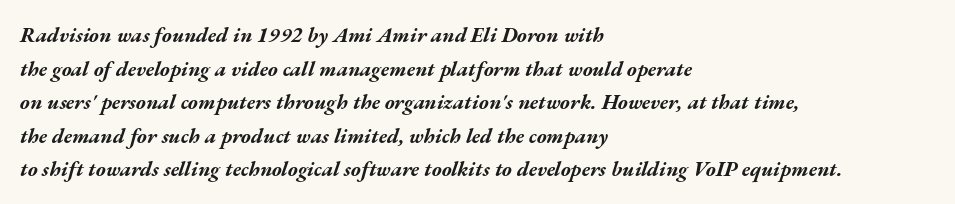
Q: Is the text bold? A: Yes.
Q: Is the text italic (slanted)? A: Yes, it leans right by about 17 degrees.
Q: Is the text underlined? A: No.
Q: How is the paragraph aligned? A: Left-aligned.
Q: Is the spacing between letters normal or unusually wide? A: Normal.
Q: Is the spacing between lines tight, normal or loose? A: Normal.
